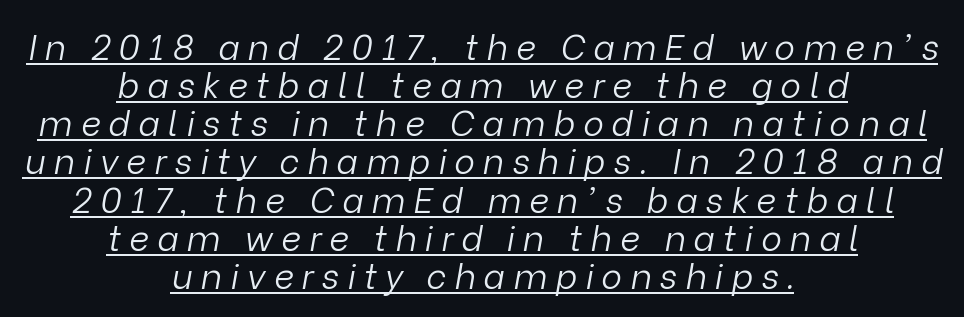
The letters are spread apart with noticeably loose tracking. A typesetter would call this proportional, since set widths differ per character. Summary of weight: not heavy and not bold. Would a proofreader flag this as italicized? Yes. Leading is clearly below the norm, producing a dense column.
